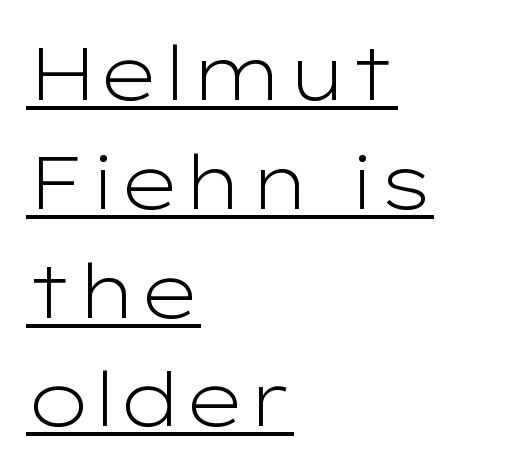
{"serif": "no", "italic": "no", "bold": "no", "weight": "light", "width": "wide", "stroke_contrast": "low", "x_height": "medium", "monospaced": "no", "underline": "yes", "align": "left", "line_spacing": "normal", "line_spacing_ratio": 1.47, "letter_spacing": "normal", "letter_spacing_em": 0.0, "glyph_px": 74}
